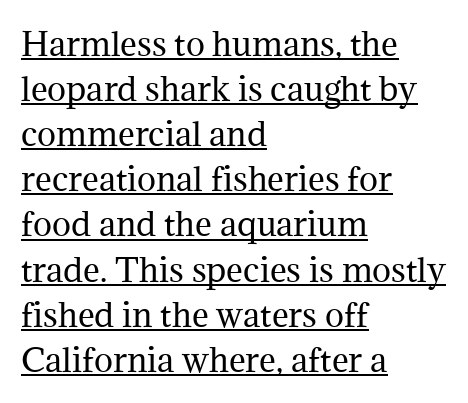
Q: Is the text bold? A: No.
Q: Is the text italic (slanted)? A: No, it is upright.
Q: Is the typeface a serif or a sans-serif typeface? A: Serif.
Q: Is the text underlined? A: Yes.
Q: How is the paragraph aligned? A: Left-aligned.
Q: Is the spacing between letters normal or unusually wide? A: Normal.
Q: Is the spacing between lines tight, normal or loose? A: Normal.
Q: Width (condensed, normal, or wide)? A: Normal.
Q: Stroke contrast? A: Medium.
Q: x-height? A: Medium.
Q: Monospaced? A: No.
